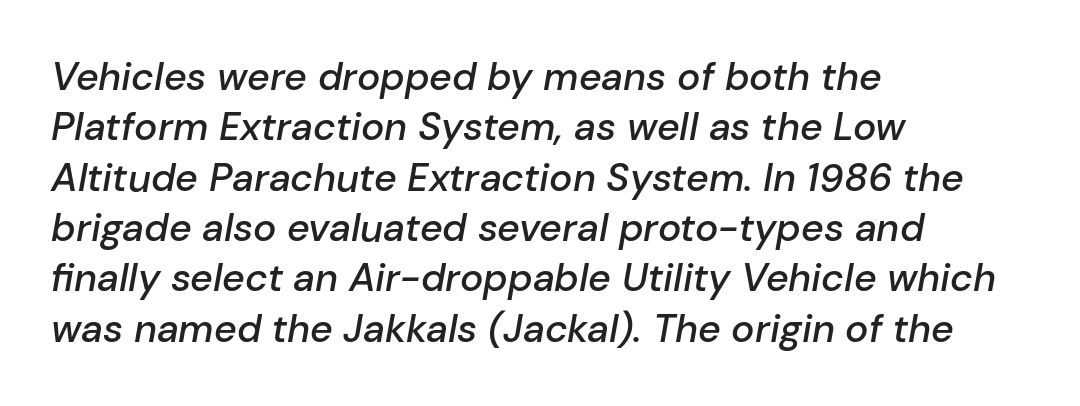
The block of text has a typical density, with ordinary space between rows. The string is rendered with underlining switched off. Proportional: the letters do not fall into vertical columns. Caption: semibold face, moderately heavy strokes. Horizontally, the lines are justified to the leading edge only.
